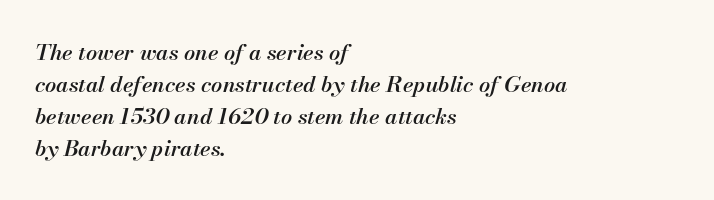
Q: Is the text bold? A: Semi-bold.
Q: Is the text italic (slanted)? A: Yes, it leans right by about 13 degrees.
Q: Is the text underlined? A: No.
Q: How is the paragraph aligned? A: Left-aligned.
Q: Is the spacing between letters normal or unusually wide? A: Normal.
Q: Is the spacing between lines tight, normal or loose? A: Normal.
